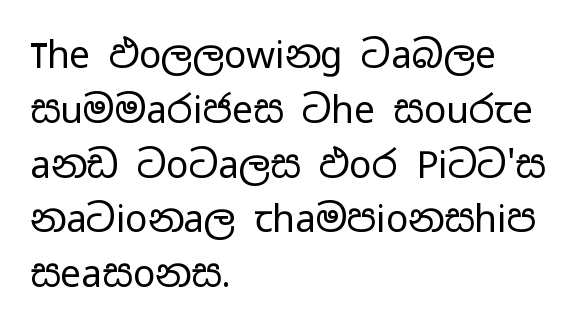
{"serif": "no", "italic": "no", "bold": "no", "weight": "regular", "width": "wide", "stroke_contrast": "low", "x_height": "medium", "monospaced": "no", "underline": "no", "align": "left", "line_spacing": "normal", "line_spacing_ratio": 1.48, "letter_spacing": "normal", "letter_spacing_em": 0.0, "glyph_px": 37}
